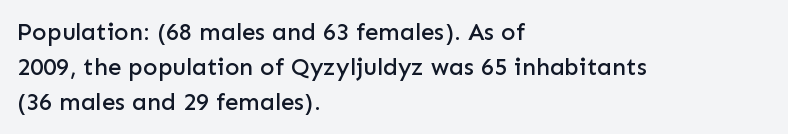
Q: Is the text italic (slanted)? A: No, it is upright.
Q: Is the text underlined? A: No.
Q: How is the paragraph aligned? A: Left-aligned.
Q: Is the spacing between letters normal or unusually wide? A: Normal.
Q: Is the spacing between lines tight, normal or loose? A: Normal.
